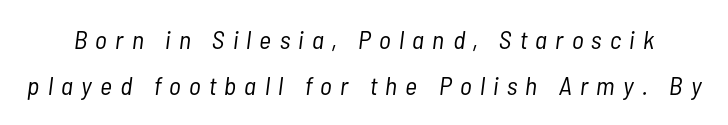
Compared with ordinary roman type, these characters are visibly tilted. Bare-footed words on every line. Does extra space separate the letters? Yes, quite a lot of it. Is the type heavy? It reads as light-to-regular instead.
